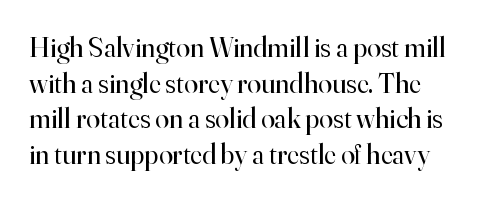
Q: Is the text bold? A: No.
Q: Is the text italic (slanted)? A: No, it is upright.
Q: Is the typeface a serif or a sans-serif typeface? A: Serif.
Q: Is the text underlined? A: No.
Q: Is the spacing between letters normal or unusually wide? A: Normal.
Q: Is the spacing between lines tight, normal or loose? A: Normal.
Q: Width (condensed, normal, or wide)? A: Normal.
Q: Stroke contrast? A: High.
Q: x-height? A: Small.
Q: Monospaced? A: No.
